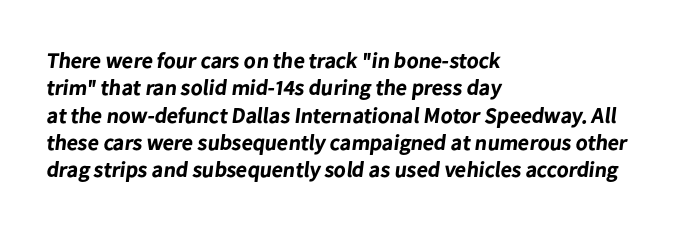
Q: Is the text bold? A: Yes.
Q: Is the text underlined? A: No.
Q: How is the paragraph aligned? A: Left-aligned.
Q: Is the spacing between letters normal or unusually wide? A: Normal.
